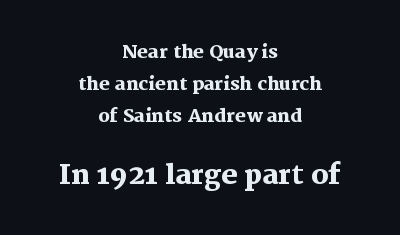
Q: Is the text bold? A: Yes.
Q: Is the text italic (slanted)? A: No, it is upright.
Q: Is the text underlined? A: No.
Q: How is the paragraph aligned? A: Centered.
Q: Is the spacing between letters normal or unusually wide? A: Normal.
Q: Which block of text is set in a larger size, the first (top) or the second (bottom)? A: The second (bottom) one.
